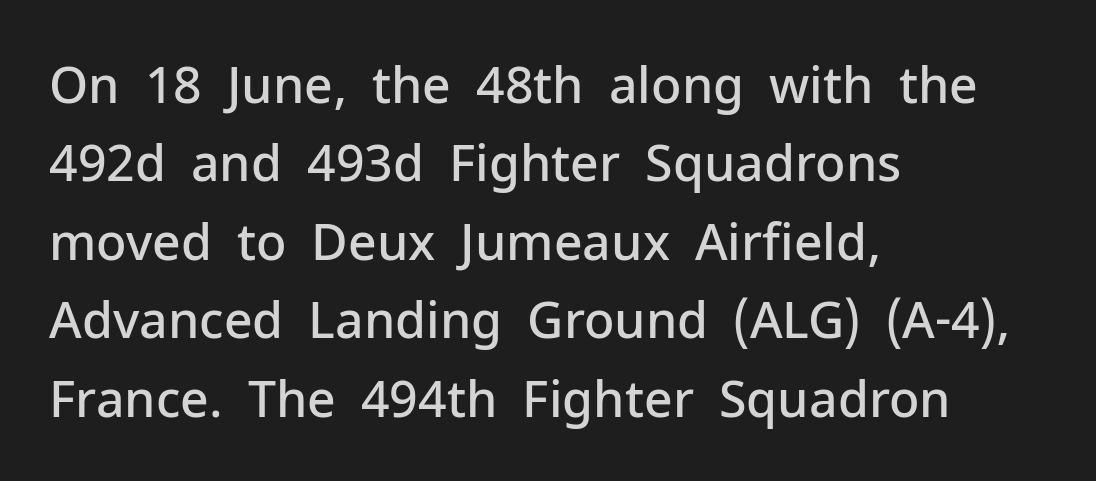
The image shows 50 px semibold sans-serif type, upright; set left-aligned, normal line spacing (1.57x), normal letter spacing, not underlined; low stroke contrast and a medium x-height.
